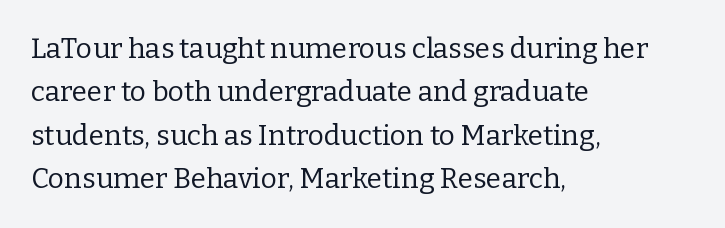
Q: Is the text bold? A: No.
Q: Is the text italic (slanted)? A: No, it is upright.
Q: Is the typeface a serif or a sans-serif typeface? A: Serif.
Q: Is the text underlined? A: No.
Q: How is the paragraph aligned? A: Left-aligned.
Q: Is the spacing between letters normal or unusually wide? A: Normal.
Q: Is the spacing between lines tight, normal or loose? A: Normal.
Q: Width (condensed, normal, or wide)? A: Normal.
Q: Stroke contrast? A: Low.
Q: x-height? A: Medium.
Q: Monospaced? A: No.
